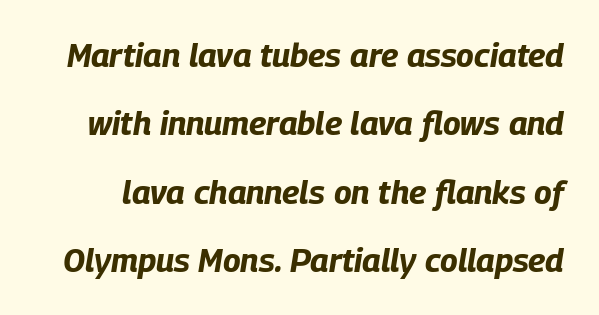
As a designer I'd log this as weight 700, bold. Is there much room between lines? Yes — plenty of vertical air separates them. The face used here is rendered with its standard letterfit. The string is rendered with underlining switched off. Observe the lean: these are italic letterforms. You could not count columns in this text — the font is proportionally spaced.
